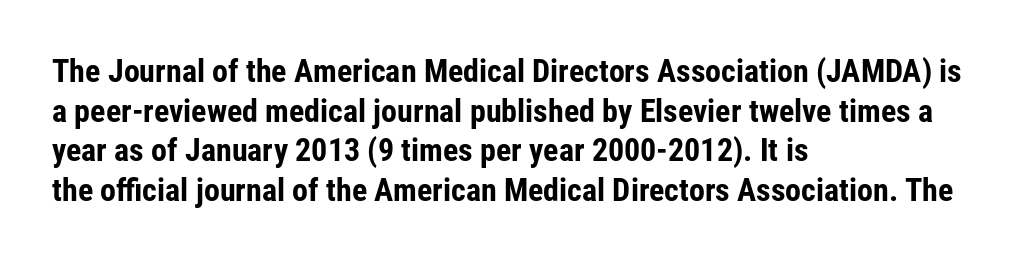
{"serif": "no", "italic": "no", "bold": "yes", "weight": "bold", "width": "condensed", "stroke_contrast": "low", "x_height": "medium", "monospaced": "no", "underline": "no", "align": "left", "line_spacing_ratio": 1.24, "letter_spacing": "normal", "letter_spacing_em": 0.0, "glyph_px": 32}
